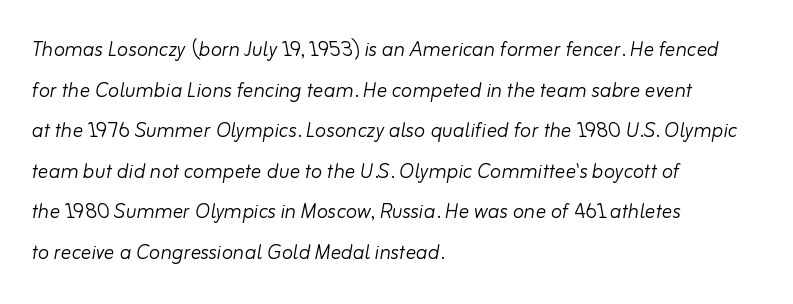
{"italic": "yes", "lean": "right", "slant_degrees": 10, "bold": "no", "underline": "no", "align": "left", "line_spacing": "normal", "line_spacing_ratio": 1.56, "letter_spacing": "normal", "letter_spacing_em": 0.0, "glyph_px": 26}
